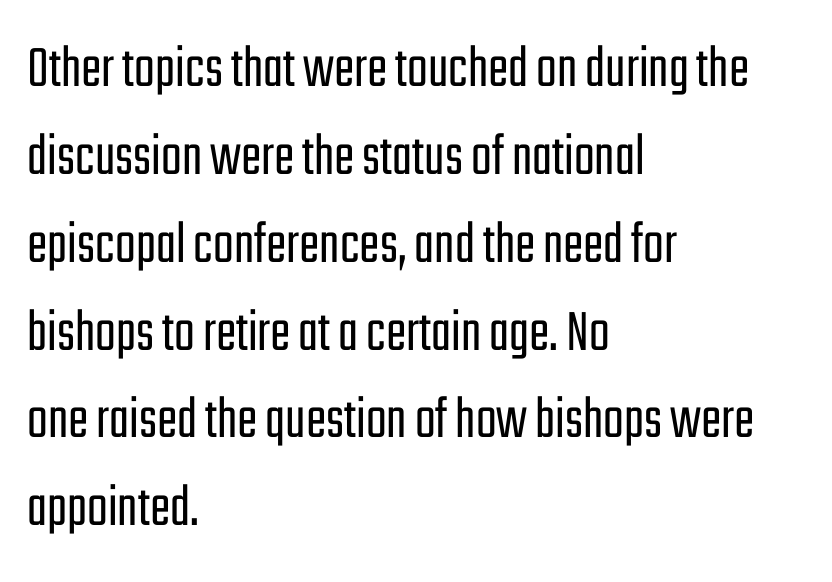
Which margin do the lines hug? The left one — the right edge is uneven. Successive baselines arrive at the customary interval. The letters advance in unequal steps, a hallmark of proportional type. Quick note: not italic, upright. The letterforms sit at book weight or below.
